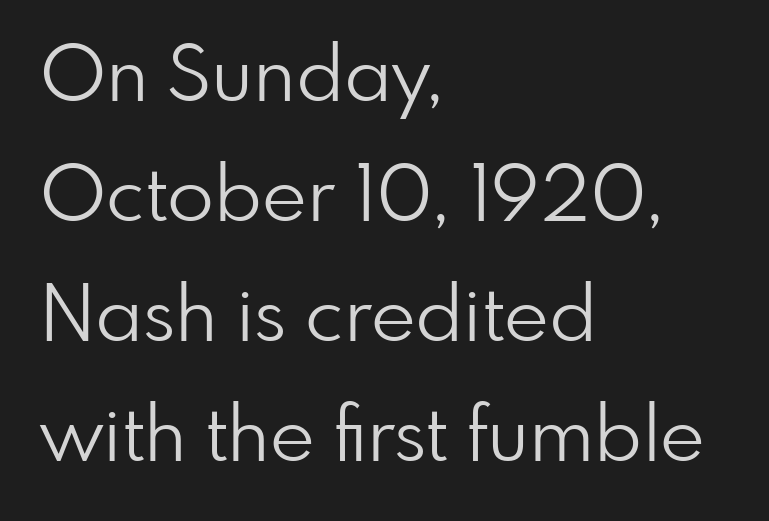
Q: Is the text bold? A: No.
Q: Is the text italic (slanted)? A: No, it is upright.
Q: Is the typeface a serif or a sans-serif typeface? A: Sans-serif.
Q: Is the text underlined? A: No.
Q: How is the paragraph aligned? A: Left-aligned.
Q: Is the spacing between letters normal or unusually wide? A: Normal.
Q: Is the spacing between lines tight, normal or loose? A: Normal.
Q: Width (condensed, normal, or wide)? A: Normal.
Q: Stroke contrast? A: Low.
Q: x-height? A: Small.
Q: Monospaced? A: No.
